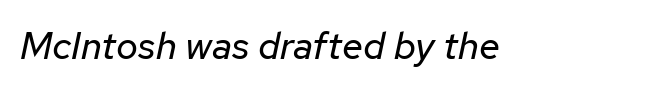
Q: Is the text bold? A: No.
Q: Is the text italic (slanted)? A: Yes, it leans right by about 12 degrees.
Q: Is the text underlined? A: No.
Q: Is the spacing between letters normal or unusually wide? A: Normal.
Q: Width (condensed, normal, or wide)? A: Normal.
Q: Stroke contrast? A: Low.
Q: x-height? A: Medium.
Q: Monospaced? A: No.
